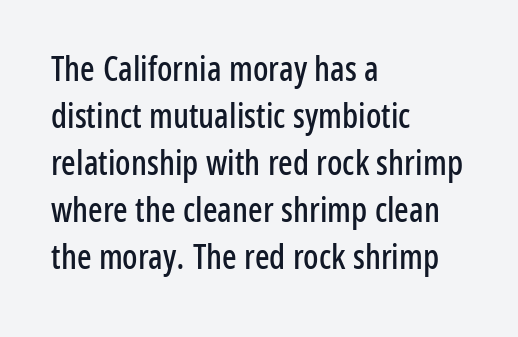
The image shows 34 px condensed sans-serif type, upright; set left-aligned, normal line spacing (1.38x), normal letter spacing, not underlined; low stroke contrast and a medium x-height.
